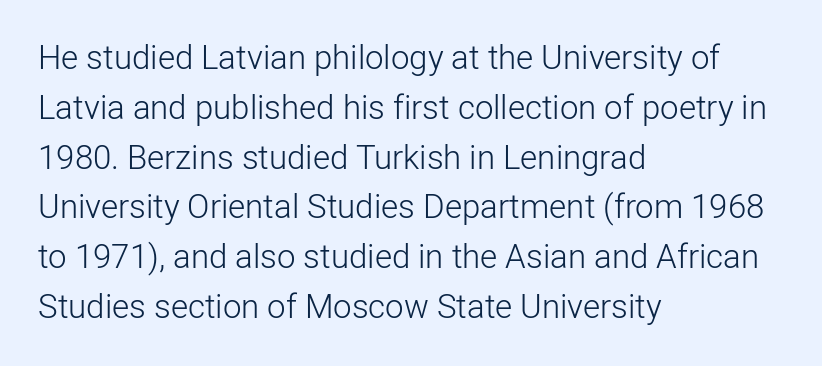
Q: Is the text bold? A: No.
Q: Is the text italic (slanted)? A: No, it is upright.
Q: Is the typeface a serif or a sans-serif typeface? A: Sans-serif.
Q: Is the text underlined? A: No.
Q: How is the paragraph aligned? A: Left-aligned.
Q: Is the spacing between letters normal or unusually wide? A: Normal.
Q: Is the spacing between lines tight, normal or loose? A: Normal.
Q: Width (condensed, normal, or wide)? A: Normal.
Q: Stroke contrast? A: Low.
Q: x-height? A: Medium.
Q: Monospaced? A: No.
